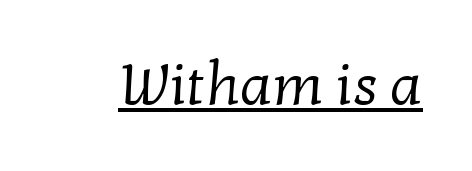
Q: Is the text bold? A: No.
Q: Is the typeface a serif or a sans-serif typeface? A: Serif.
Q: Is the text underlined? A: Yes.
Q: Is the spacing between letters normal or unusually wide? A: Normal.
Q: Width (condensed, normal, or wide)? A: Normal.
Q: Stroke contrast? A: Low.
Q: x-height? A: Medium.
Q: Monospaced? A: No.
